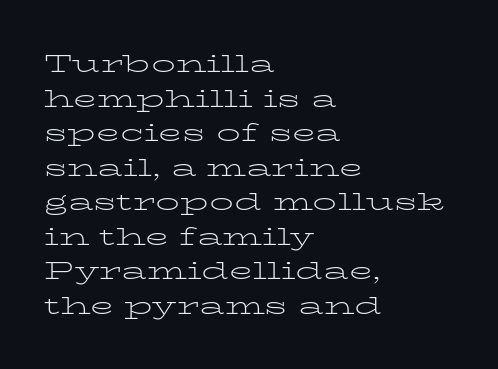
{"italic": "no", "bold": "no", "underline": "no", "align": "left", "line_spacing": "normal", "line_spacing_ratio": 1.44, "letter_spacing": "normal", "letter_spacing_em": 0.0, "glyph_px": 24}
